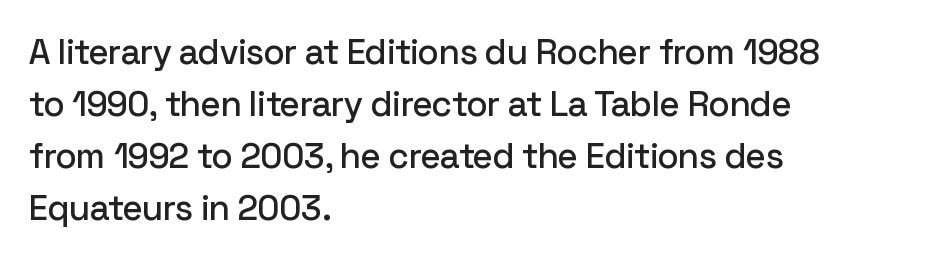
Q: Is the text italic (slanted)? A: No, it is upright.
Q: Is the typeface a serif or a sans-serif typeface? A: Sans-serif.
Q: Is the text underlined? A: No.
Q: How is the paragraph aligned? A: Left-aligned.
Q: Is the spacing between letters normal or unusually wide? A: Normal.
Q: Is the spacing between lines tight, normal or loose? A: Normal.
Q: Width (condensed, normal, or wide)? A: Normal.
Q: Stroke contrast? A: Low.
Q: x-height? A: Medium.
Q: Monospaced? A: No.
